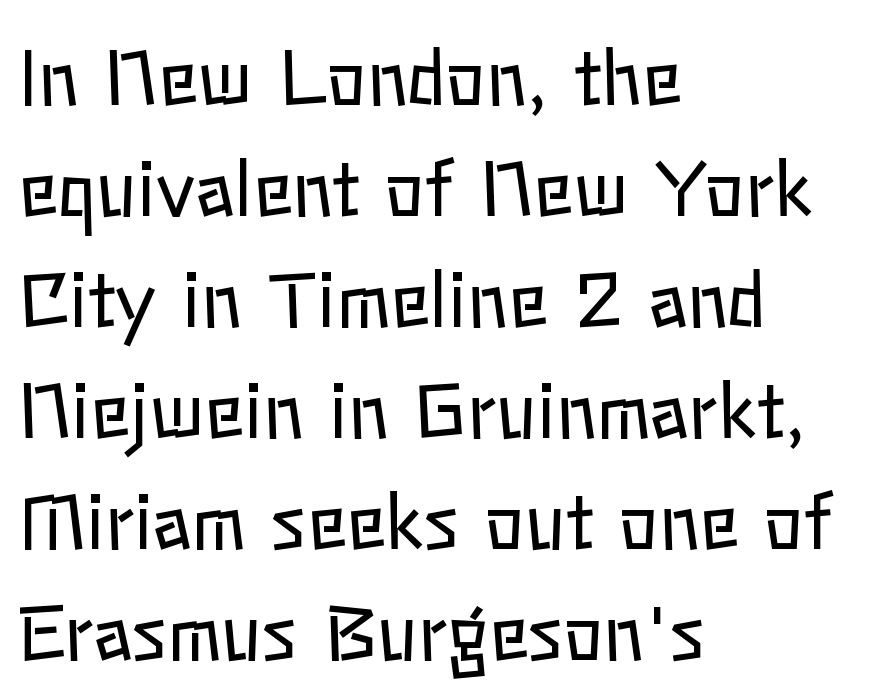
The foot of each line stays bare and open. Default kerning and tracking; the words read as compact shapes. These lines are rendered in a variable-pitch font. Every row of glyphs begins at an identical x-position on the left. When letters stand straight like this, we call the style roman or upright.
